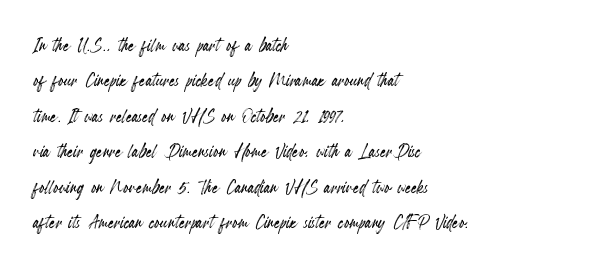
Q: Is the text italic (slanted)? A: Yes.
Q: Is the text underlined? A: No.
Q: How is the paragraph aligned? A: Left-aligned.
Q: Is the spacing between letters normal or unusually wide? A: Normal.
Q: Is the spacing between lines tight, normal or loose? A: Normal.
